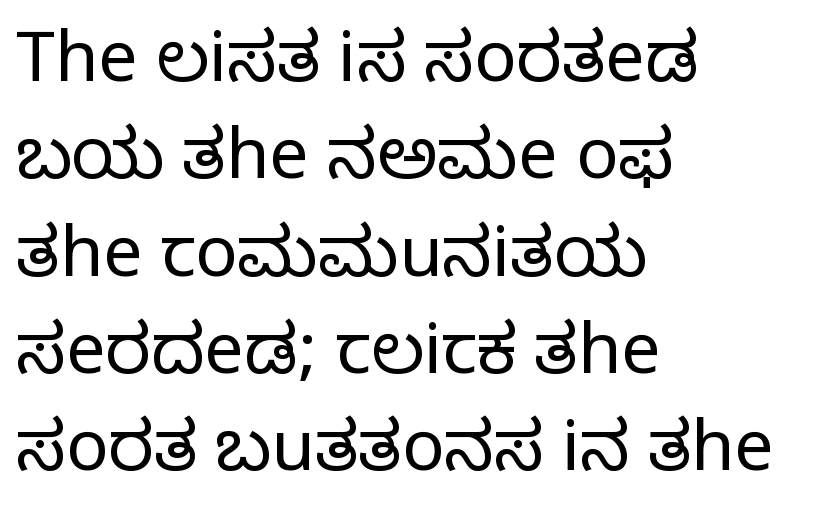
Style check: upright. The rendering uses a moderate line-height, typical for paragraphs. Serifs: yes, visible at the terminals of the letterforms. Summary of weight: not heavy and not bold.
